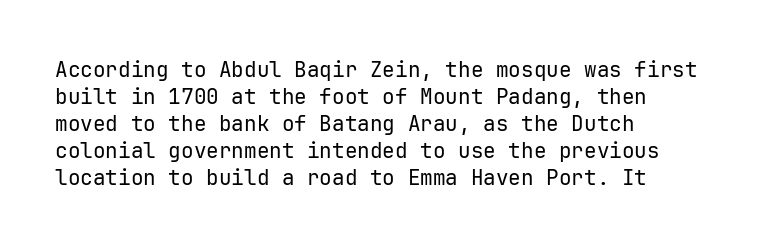
Q: Is the text bold? A: No.
Q: Is the text italic (slanted)? A: No, it is upright.
Q: Is the text underlined? A: No.
Q: How is the paragraph aligned? A: Left-aligned.
Q: Is the spacing between letters normal or unusually wide? A: Normal.
Q: Is the spacing between lines tight, normal or loose? A: Normal.
